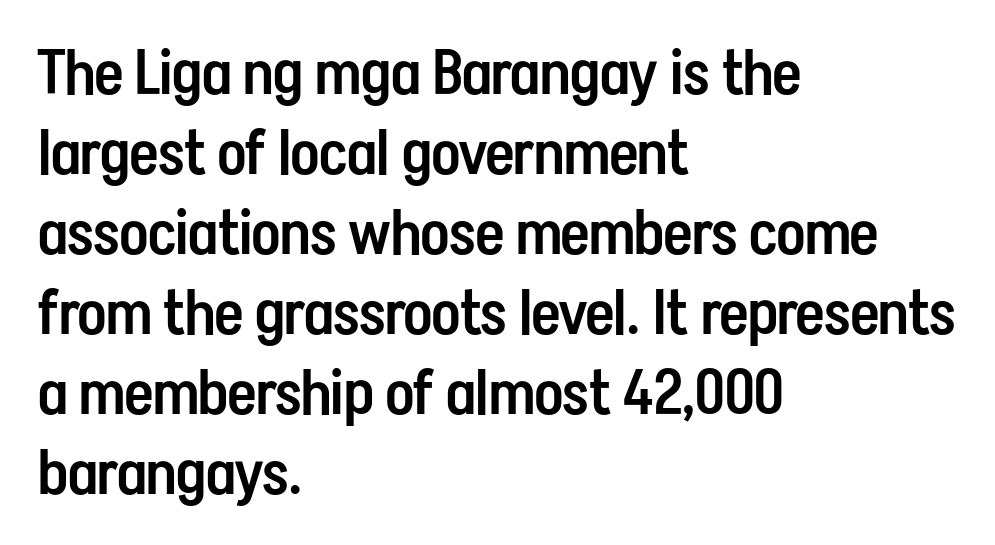
The image shows 62 px semibold, condensed sans-serif type, upright; set left-aligned, normal line spacing (1.29x), normal letter spacing, not underlined; low stroke contrast and a medium x-height.
